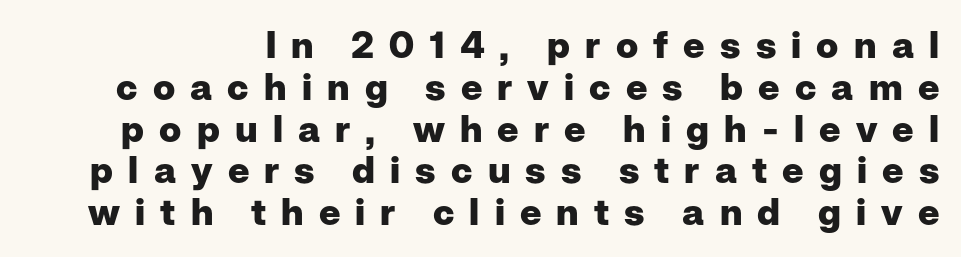
Display-style spreading of the glyphs; the letterfit is very open. Note the varied advance widths — an 'i' is clearly narrower than an 'm'. Typesetter's note: full bold, strokes at maximum text heaviness. Nope, no serifs anywhere on these letters. Decoration check: the copy has no underline.
